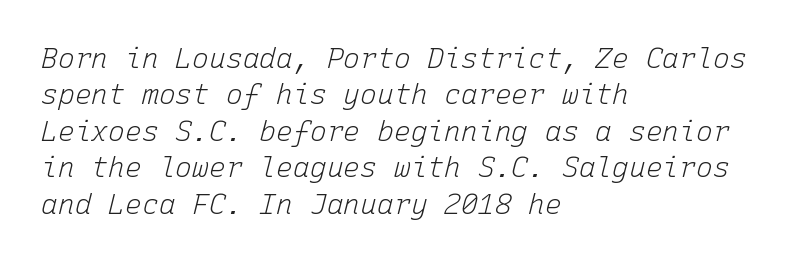
The image shows 28 px light type, italic (leaning right), monospaced; set left-aligned, normal line spacing (1.3x), normal letter spacing, not underlined; low stroke contrast and a medium x-height.
